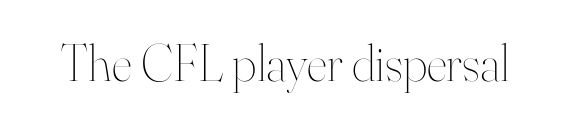
Q: Is the text bold? A: No.
Q: Is the text italic (slanted)? A: No, it is upright.
Q: Is the text underlined? A: No.
Q: Is the spacing between letters normal or unusually wide? A: Normal.
Q: Width (condensed, normal, or wide)? A: Normal.
Q: Stroke contrast? A: High.
Q: x-height? A: Small.
Q: Monospaced? A: No.
